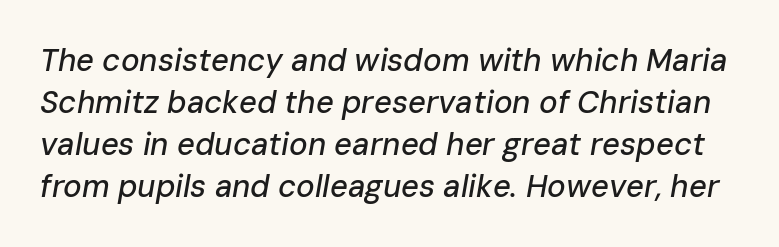
Q: Is the text italic (slanted)? A: Yes, it leans right by about 10 degrees.
Q: Is the text underlined? A: No.
Q: Is the spacing between letters normal or unusually wide? A: Normal.
Q: Is the spacing between lines tight, normal or loose? A: Normal.
Q: Width (condensed, normal, or wide)? A: Normal.
Q: Stroke contrast? A: Low.
Q: x-height? A: Medium.
Q: Monospaced? A: No.
